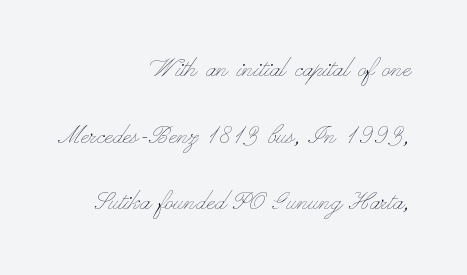
Check the space under the baseline: it is left empty. The typesetting does not lean heavy: it is not bold. Where is the straight margin? On the right. Vertically, the passage feels expansive, rows floating well apart.
